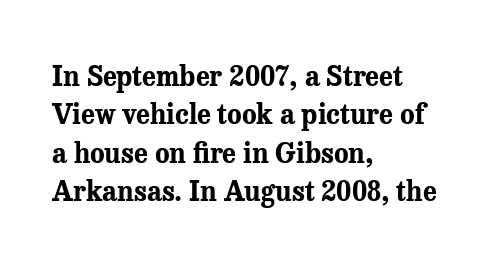
Glyph-to-glyph distance matches everyday printed text. Notice how thick the strokes are: this is what a full bold looks like. A normal amount of white space separates one row of letters from the next. Only glyphs here, with clear space below each row. Vertical strokes here are truly vertical.
